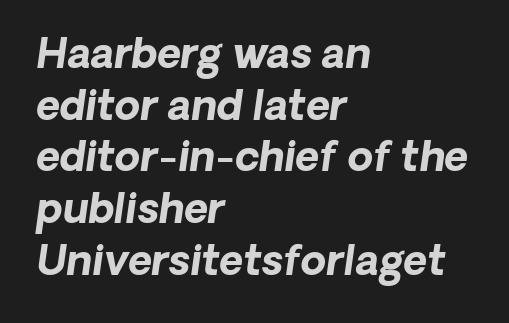
There's an unmistakable incline to the writing here. Line spacing here is normal. Anything drawn beneath the words? Only blank space. These lines keep a tight, regular rhythm from letter to letter. Which margin do the lines hug? The left one — the right edge is uneven. Is this a fixed-width face? No — the glyphs have proportional, varying widths.
